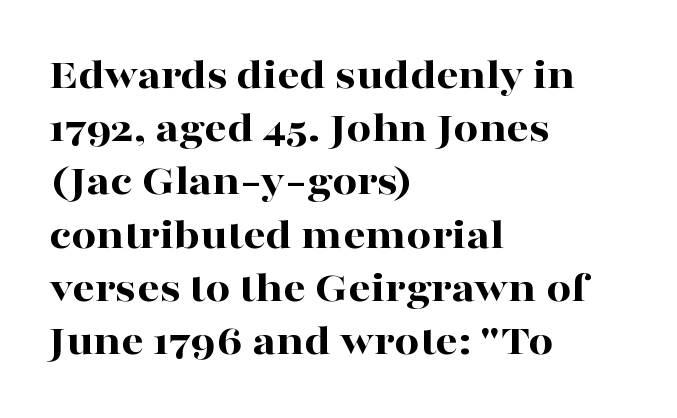
This sample uses an upright cut, with every glyph sitting square on the baseline. The baseline area is clear. Stroke thickness is high; the sample reads as a true bold. These lines are rendered in a variable-pitch font. A student would call this left alignment; a typographer would say flush left, rag right.
